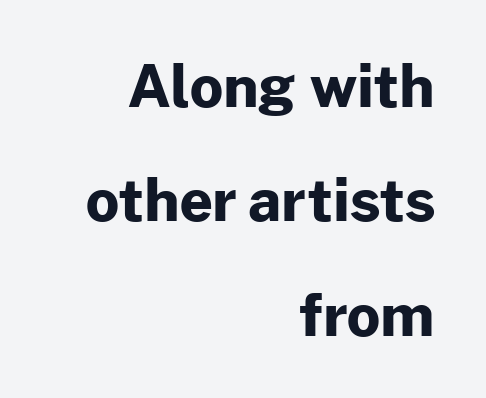
Here the glyphs are tracked normally, forming tight word shapes. Underline: absent. Strokes here are thick enough to call this a true bold. I'd call this a sans setting — the letters go barefoot. The typesetter chose a ragged-left arrangement here. The specimen reads as upright at a glance.
